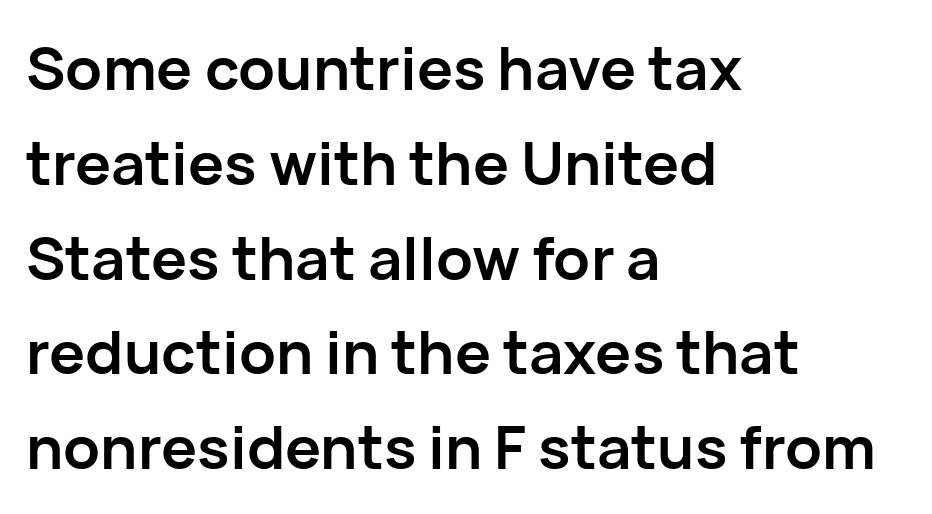
Letter spacing: default. These lines are rendered in a variable-pitch font. Designer's note — italics off, roman on. These lines stack with their left ends in a neat column.
